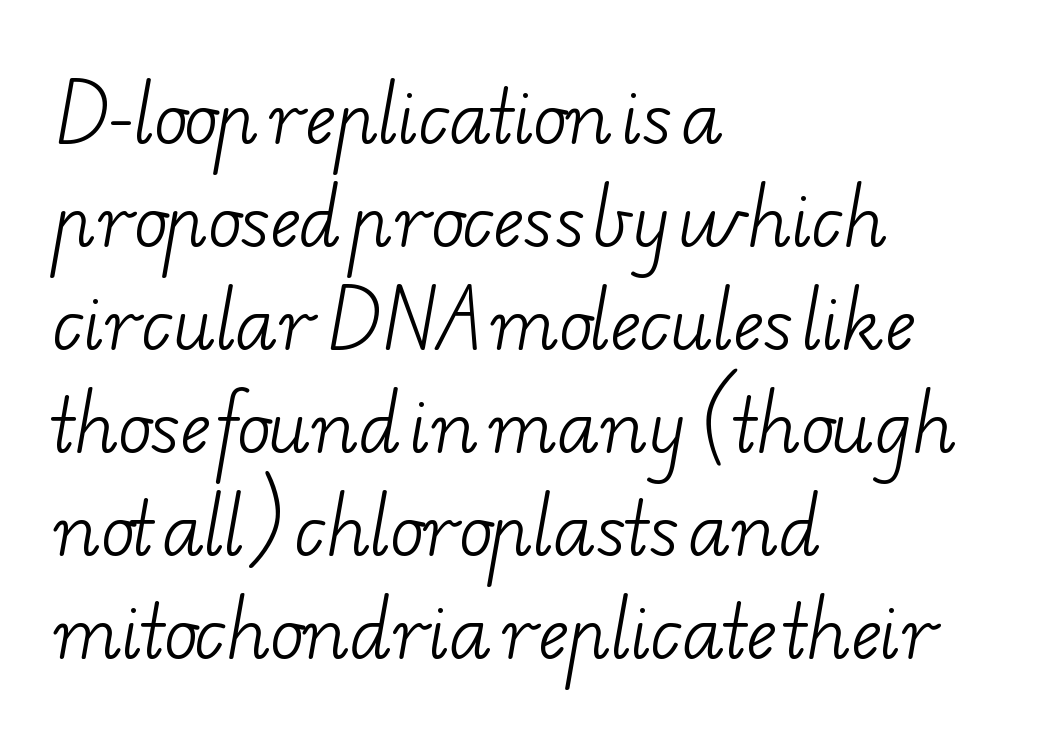
{"serif": "yes", "bold": "no", "weight": "light", "width": "wide", "stroke_contrast": "low", "x_height": "small", "monospaced": "no", "underline": "no", "align": "left", "line_spacing": "normal", "line_spacing_ratio": 1.45, "letter_spacing": "normal", "letter_spacing_em": 0.0, "glyph_px": 71}
